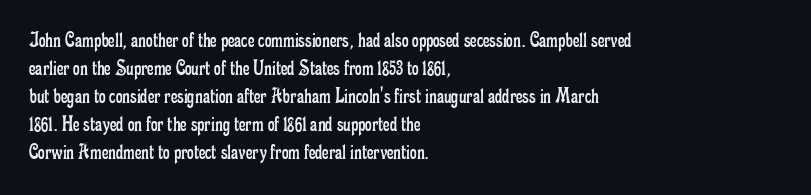
Q: Is the text bold? A: No.
Q: Is the text italic (slanted)? A: No, it is upright.
Q: Is the text underlined? A: No.
Q: How is the paragraph aligned? A: Left-aligned.
Q: Is the spacing between letters normal or unusually wide? A: Normal.
